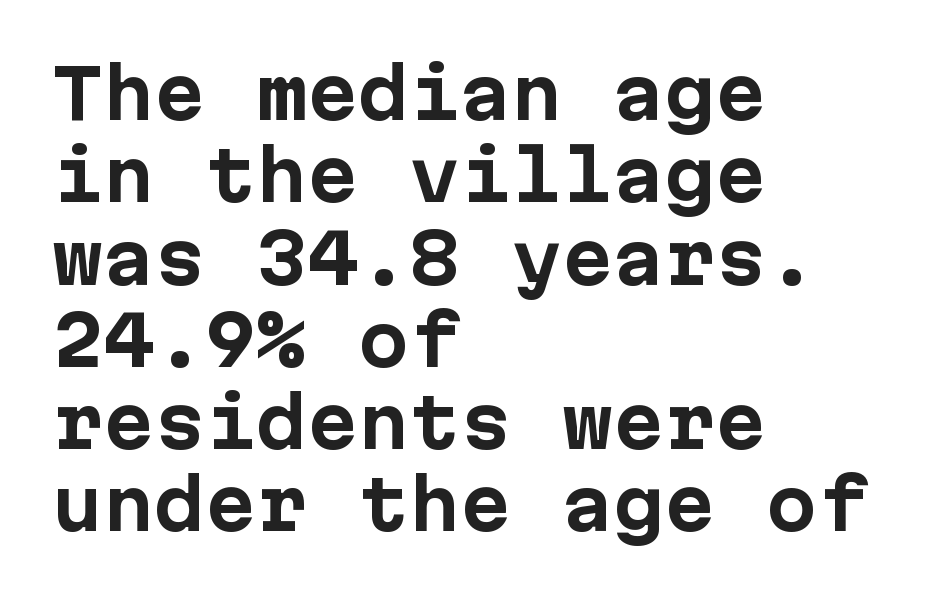
{"serif": "no", "italic": "no", "bold": "yes", "weight": "bold", "width": "normal", "stroke_contrast": "low", "x_height": "medium", "underline": "no", "align": "left", "line_spacing_ratio": 1.21, "letter_spacing": "normal", "letter_spacing_em": 0.0, "glyph_px": 68}
